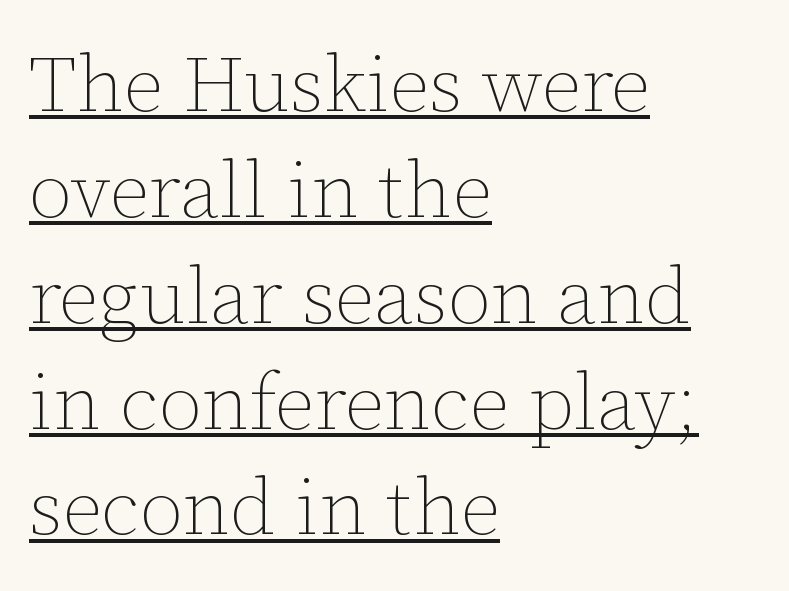
{"italic": "no", "bold": "no", "weight": "thin", "width": "normal", "stroke_contrast": "low", "x_height": "medium", "monospaced": "no", "underline": "yes", "align": "left", "line_spacing": "normal", "line_spacing_ratio": 1.34, "letter_spacing": "normal", "letter_spacing_em": 0.0, "glyph_px": 79}
